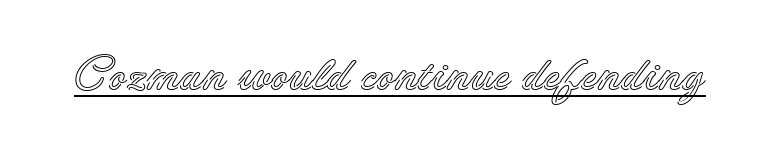
{"width": "normal", "x_height": "small", "monospaced": "no", "underline": "yes", "letter_spacing": "normal", "letter_spacing_em": 0.0, "glyph_px": 49}
